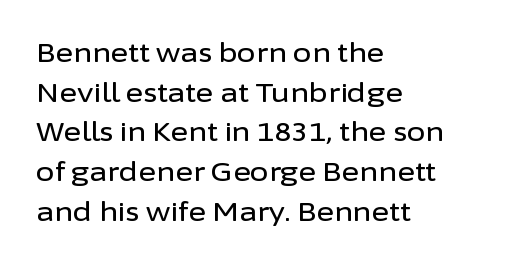
Q: Is the text italic (slanted)? A: No, it is upright.
Q: Is the text underlined? A: No.
Q: How is the paragraph aligned? A: Left-aligned.
Q: Is the spacing between letters normal or unusually wide? A: Normal.
Q: Is the spacing between lines tight, normal or loose? A: Normal.
